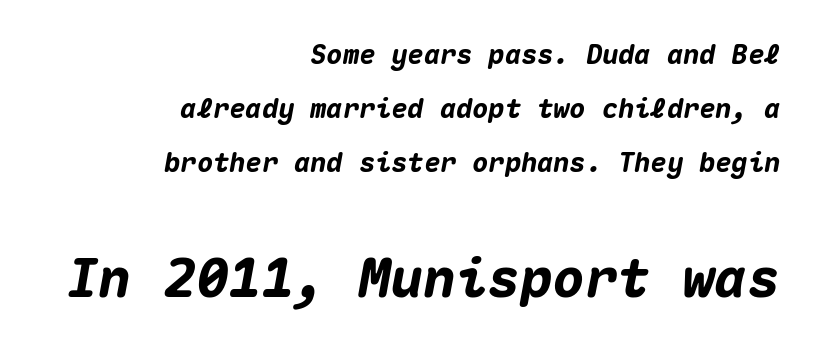
{"italic": "yes", "lean": "right", "slant_degrees": 10, "bold": "yes", "weight": "heavy", "width": "normal", "stroke_contrast": "medium", "x_height": "medium", "monospaced": "yes", "underline": "no", "align": "right", "line_spacing": "loose", "line_spacing_ratio": 2.0, "letter_spacing": "normal", "letter_spacing_em": 0.0, "larger_block": "second", "size_ratio": 2.0, "glyph_px": 54}
